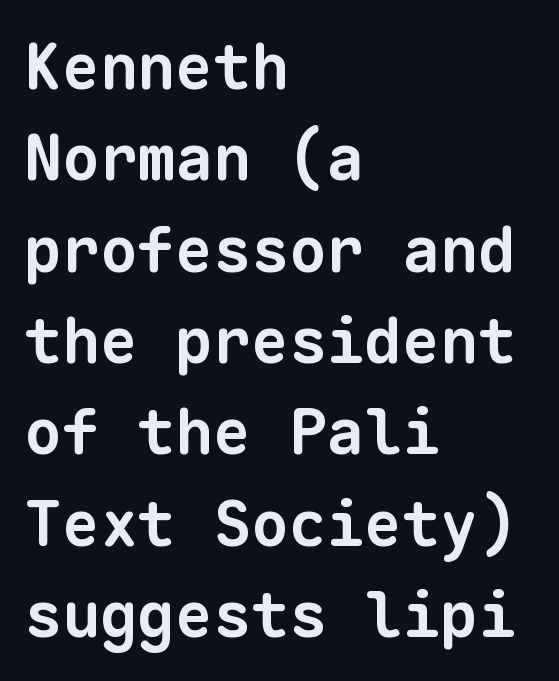
Note the uniform advance width — an 'i' takes as much space as an 'm'. Underlining? Definitely not there. The typesetter chose a ragged-right arrangement here. Default kerning and tracking; the words read as compact shapes. Does the weight exceed regular? Yes, all the way to bold.
